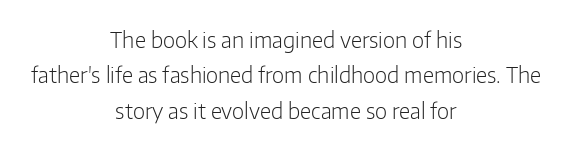
{"italic": "no", "bold": "no", "underline": "no", "align": "center", "line_spacing": "normal", "line_spacing_ratio": 1.69, "letter_spacing": "normal", "letter_spacing_em": 0.0, "glyph_px": 21}
